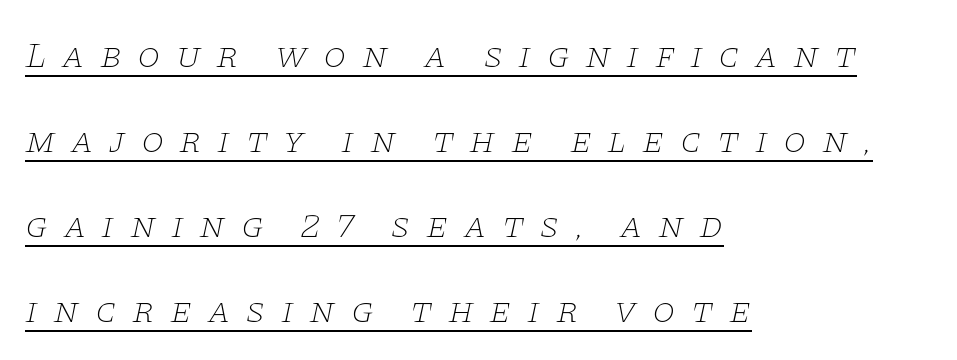
The image shows 37 px thin, wide serif type, italic (leaning right); set left-aligned, loose line spacing (2.3x), unusually wide letter spacing (+0.41 em), underlined; low stroke contrast and a large x-height.
